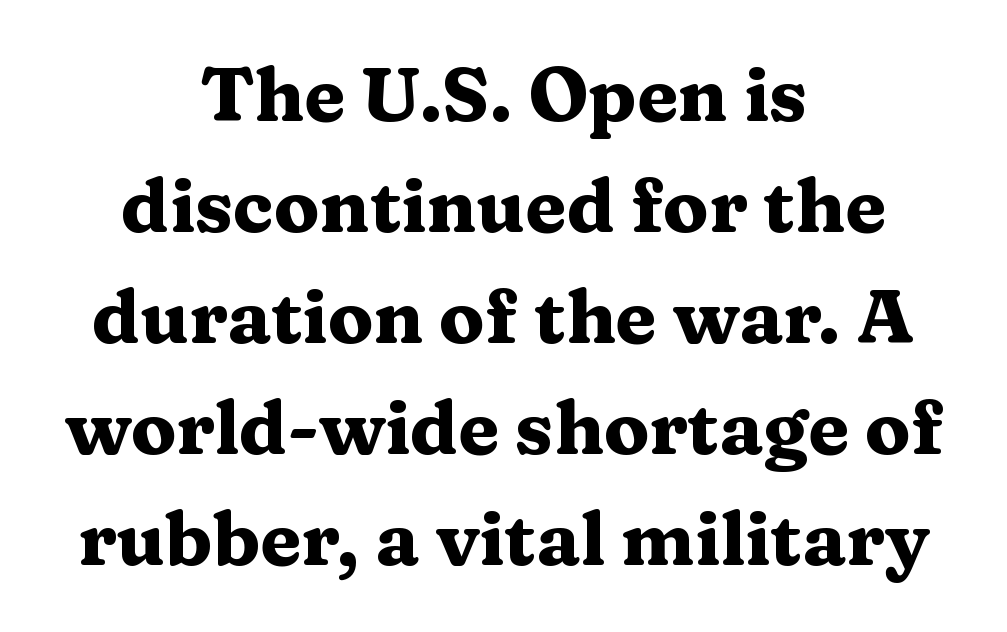
Short and long lines alike share a common midpoint. The rendering keeps characters at their native spacing. This rendering features lettering with no underline. Note the varied advance widths — an 'i' is clearly narrower than an 'm'.
